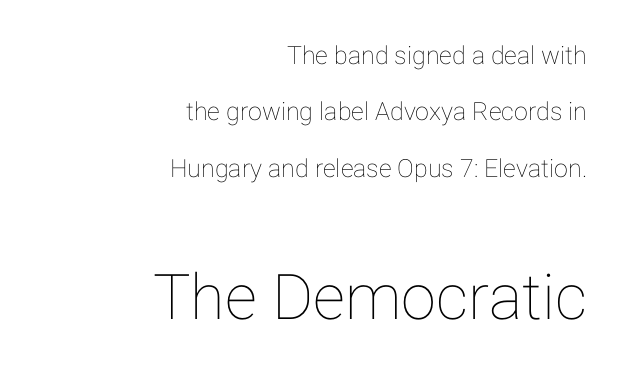
{"italic": "no", "width": "normal", "stroke_contrast": "low", "x_height": "medium", "monospaced": "no", "underline": "no", "align": "right", "line_spacing": "loose", "line_spacing_ratio": 2.26, "letter_spacing": "normal", "letter_spacing_em": 0.0, "larger_block": "second", "size_ratio": 2.52, "glyph_px": 63}
